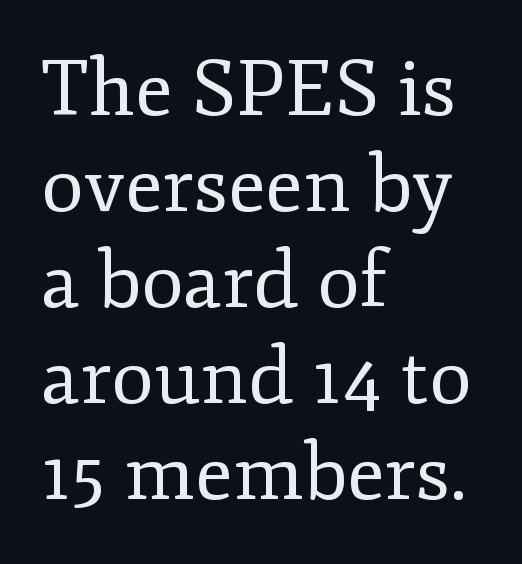
{"serif": "yes", "italic": "no", "bold": "no", "weight": "regular", "width": "normal", "stroke_contrast": "low", "x_height": "small", "monospaced": "no", "underline": "no", "align": "left", "line_spacing_ratio": 1.23, "letter_spacing": "normal", "letter_spacing_em": 0.0, "glyph_px": 78}
